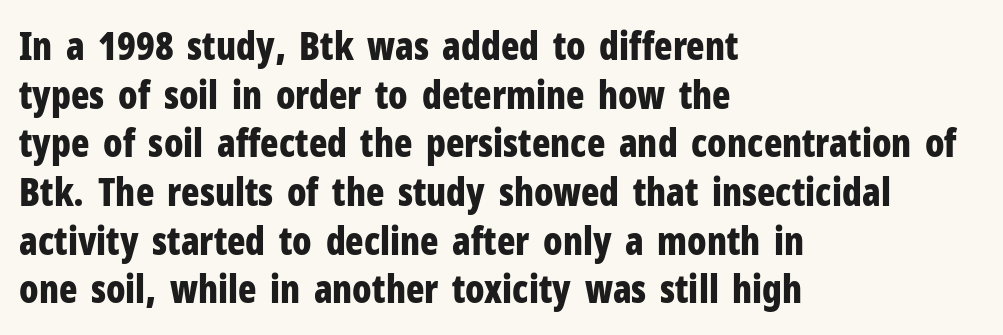
{"serif": "no", "italic": "no", "bold": "yes", "weight": "bold", "width": "condensed", "stroke_contrast": "low", "x_height": "medium", "monospaced": "no", "underline": "no", "align": "left", "line_spacing": "normal", "line_spacing_ratio": 1.28, "letter_spacing": "normal", "letter_spacing_em": 0.0, "glyph_px": 38}
